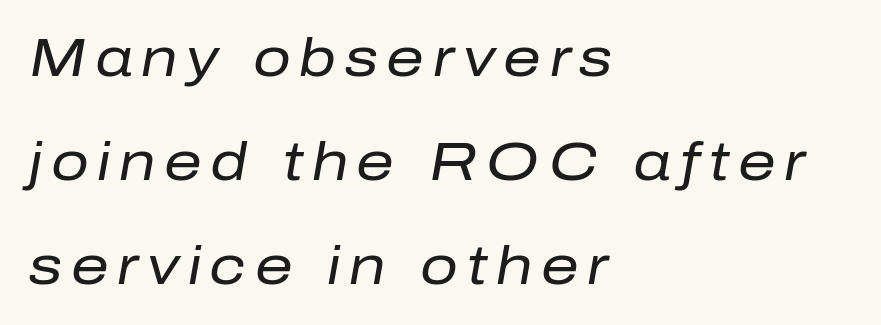
The image shows 53 px regular-weight type, italic (leaning right); set left-aligned, loose line spacing (1.96x), not underlined; low stroke contrast and a medium x-height.
